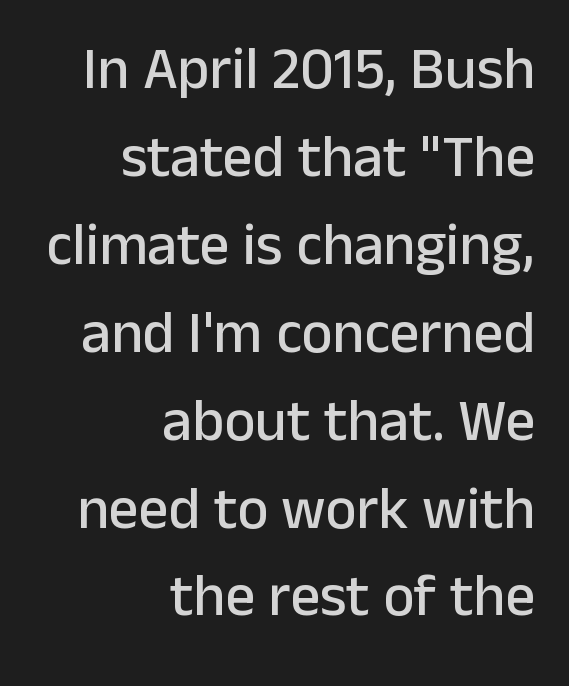
The image shows 59 px sans-serif type, upright; set right-aligned, normal line spacing (1.49x), normal letter spacing, not underlined; low stroke contrast and a medium x-height.
